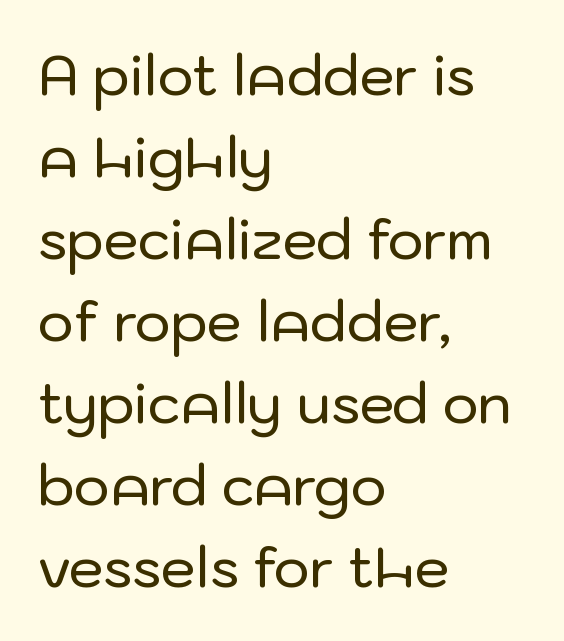
You can tell it's not italic because the verticals are truly vertical. The rows are spaced the way most documents space them. Check where the strokes stop: nothing finishes them off — pure sans. Descender tails drop into unmarked territory.
